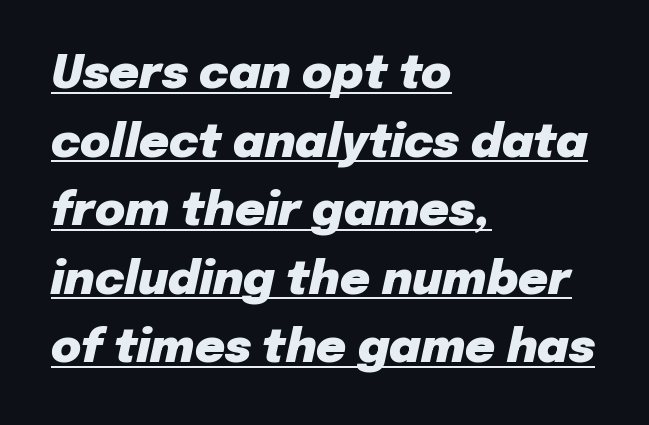
{"italic": "yes", "lean": "right", "slant_degrees": 12, "bold": "yes", "weight": "heavy", "width": "normal", "stroke_contrast": "low", "x_height": "medium", "monospaced": "no", "underline": "yes", "align": "left", "line_spacing": "normal", "line_spacing_ratio": 1.49, "letter_spacing": "normal", "letter_spacing_em": 0.0, "glyph_px": 46}
